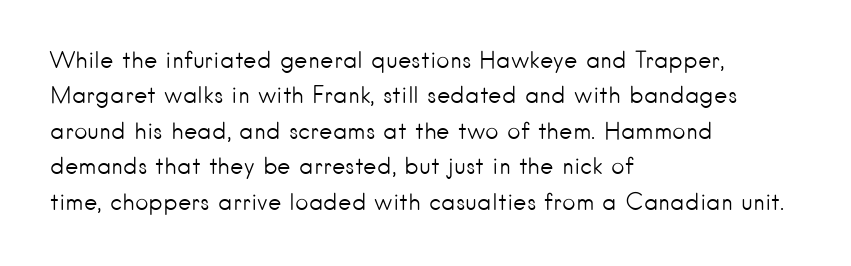
Q: Is the text bold? A: No.
Q: Is the text italic (slanted)? A: No, it is upright.
Q: Is the text underlined? A: No.
Q: How is the paragraph aligned? A: Left-aligned.
Q: Is the spacing between letters normal or unusually wide? A: Normal.
Q: Is the spacing between lines tight, normal or loose? A: Normal.
